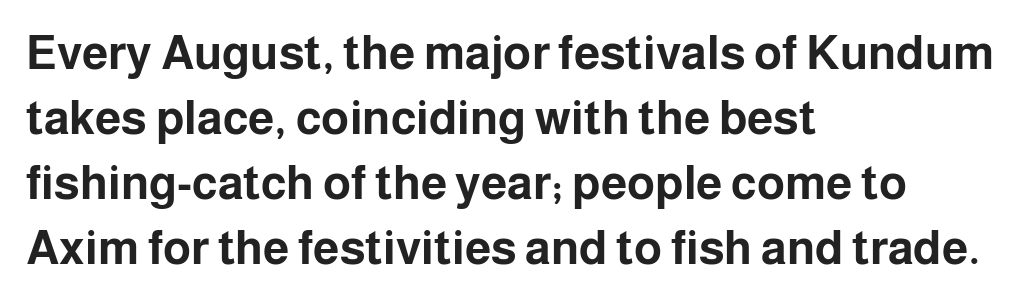
Q: Is the text bold? A: Yes.
Q: Is the text italic (slanted)? A: No, it is upright.
Q: Is the typeface a serif or a sans-serif typeface? A: Sans-serif.
Q: Is the text underlined? A: No.
Q: How is the paragraph aligned? A: Left-aligned.
Q: Is the spacing between letters normal or unusually wide? A: Normal.
Q: Is the spacing between lines tight, normal or loose? A: Normal.
Q: Width (condensed, normal, or wide)? A: Normal.
Q: Stroke contrast? A: Low.
Q: x-height? A: Medium.
Q: Monospaced? A: No.
